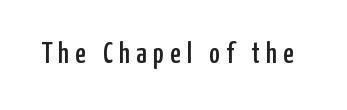
{"serif": "no", "italic": "no", "width": "condensed", "stroke_contrast": "low", "x_height": "medium", "monospaced": "no", "underline": "no", "letter_spacing": "wide", "letter_spacing_em": 0.22, "glyph_px": 29}
